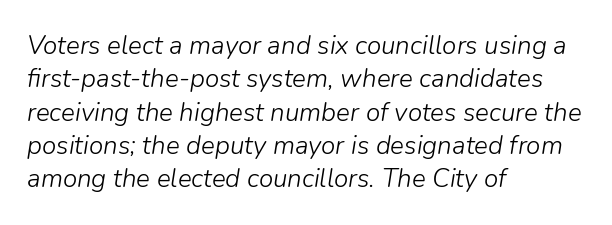
There is no visible air inserted between adjacent glyphs. In terms of leading, this rendering sits right in the middle. The paragraph shown leans on its left margin. Would a proofreader flag this as italicized? Yes.
